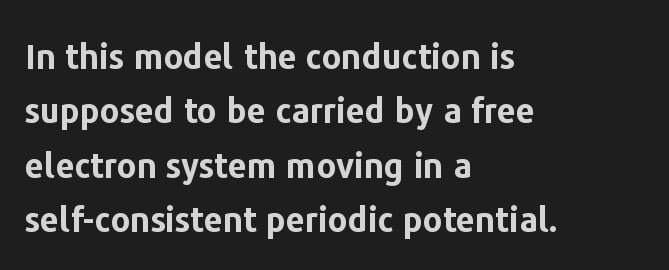
Q: Is the text bold? A: Yes.
Q: Is the text italic (slanted)? A: No, it is upright.
Q: Is the typeface a serif or a sans-serif typeface? A: Sans-serif.
Q: Is the text underlined? A: No.
Q: How is the paragraph aligned? A: Left-aligned.
Q: Is the spacing between letters normal or unusually wide? A: Normal.
Q: Is the spacing between lines tight, normal or loose? A: Normal.
Q: Width (condensed, normal, or wide)? A: Normal.
Q: Stroke contrast? A: Low.
Q: x-height? A: Medium.
Q: Monospaced? A: No.
